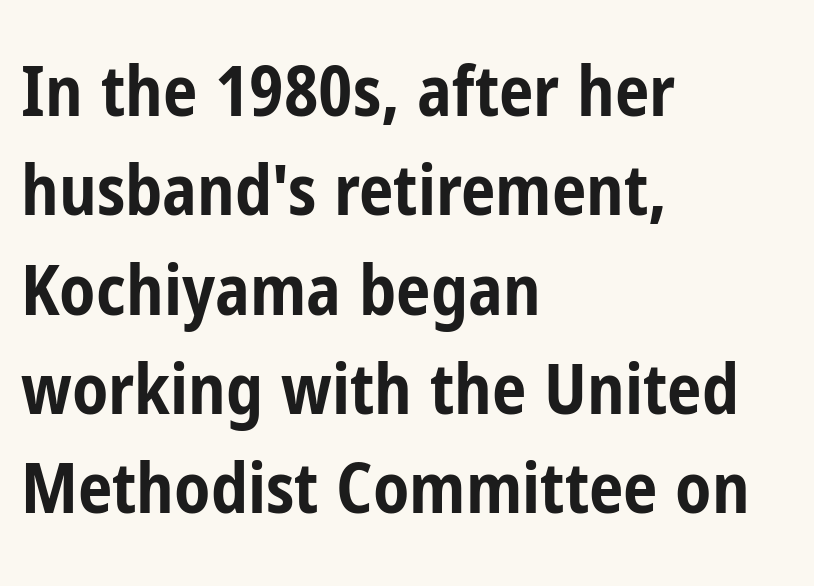
Q: Is the text bold? A: Yes.
Q: Is the text italic (slanted)? A: No, it is upright.
Q: Is the typeface a serif or a sans-serif typeface? A: Sans-serif.
Q: Is the text underlined? A: No.
Q: How is the paragraph aligned? A: Left-aligned.
Q: Is the spacing between letters normal or unusually wide? A: Normal.
Q: Is the spacing between lines tight, normal or loose? A: Normal.
Q: Width (condensed, normal, or wide)? A: Condensed.
Q: Stroke contrast? A: Low.
Q: x-height? A: Medium.
Q: Monospaced? A: No.
